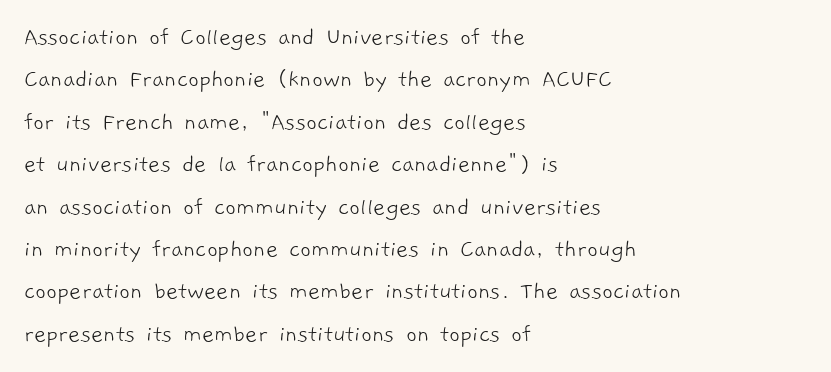
{"bold": "no", "underline": "no", "align": "left", "line_spacing": "normal", "line_spacing_ratio": 1.63, "letter_spacing": "normal", "letter_spacing_em": 0.0, "glyph_px": 26}
